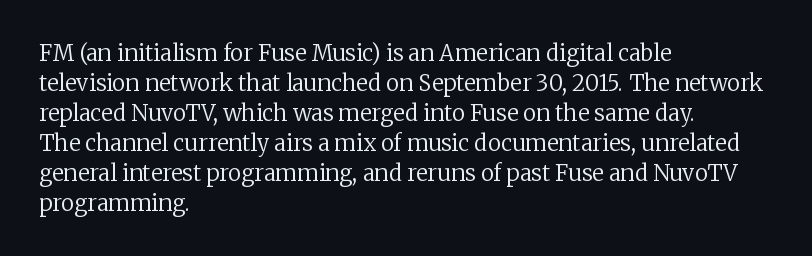
Q: Is the text bold? A: No.
Q: Is the text italic (slanted)? A: No, it is upright.
Q: Is the text underlined? A: No.
Q: How is the paragraph aligned? A: Left-aligned.
Q: Is the spacing between letters normal or unusually wide? A: Normal.
Q: Is the spacing between lines tight, normal or loose? A: Normal.
